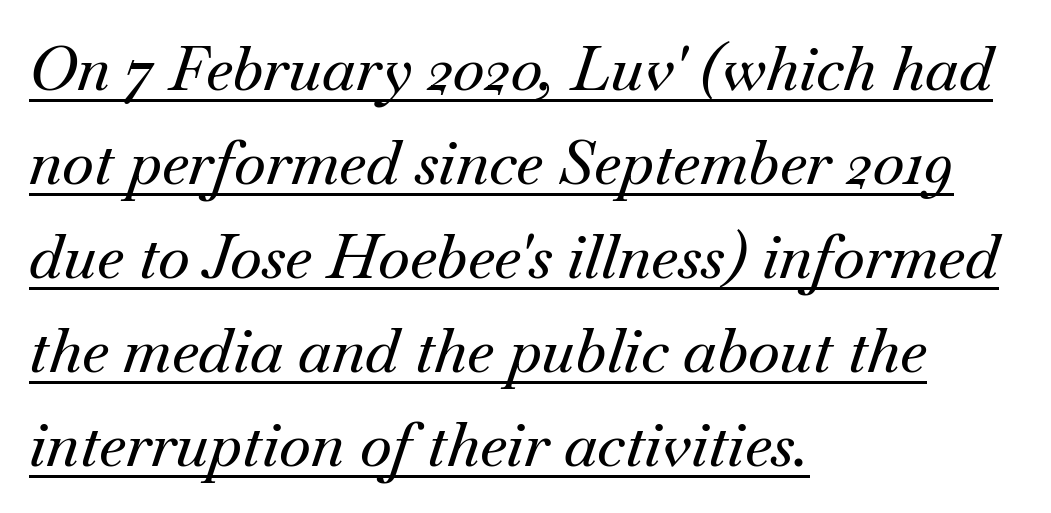
The vertical gap from one line to the next is medium. Unlike a clean sans, this face finishes its strokes with serifs. Here the designer chose a conventional face with non-uniform glyph widths. The paragraph has a hard left edge and a soft right edge. Decoration check: the copy is underlined.
